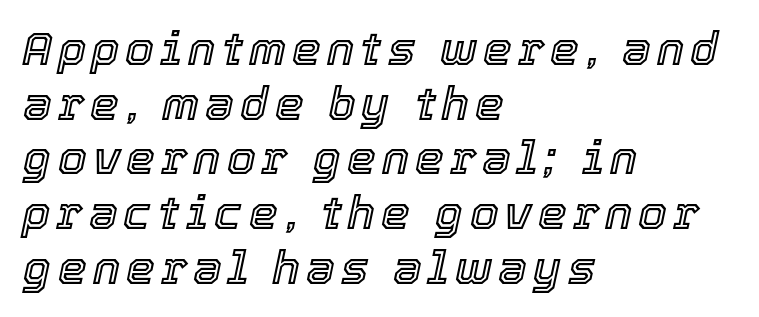
Q: Is the text italic (slanted)? A: Yes, it leans right by about 12 degrees.
Q: Is the text underlined? A: No.
Q: How is the paragraph aligned? A: Left-aligned.
Q: Width (condensed, normal, or wide)? A: Normal.
Q: x-height? A: Medium.
Q: Monospaced? A: No.
